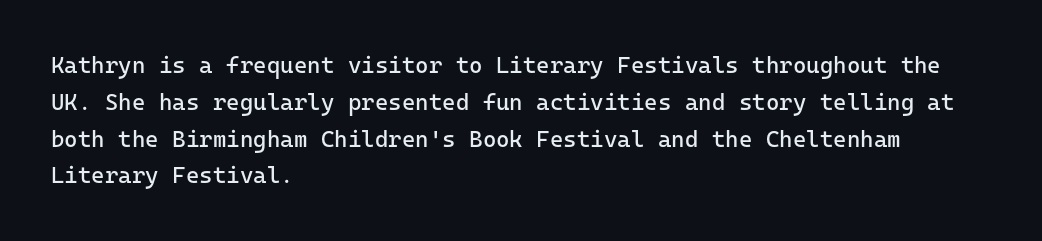
Q: Is the text bold? A: No.
Q: Is the text italic (slanted)? A: No, it is upright.
Q: Is the text underlined? A: No.
Q: How is the paragraph aligned? A: Left-aligned.
Q: Is the spacing between letters normal or unusually wide? A: Normal.
Q: Is the spacing between lines tight, normal or loose? A: Normal.
